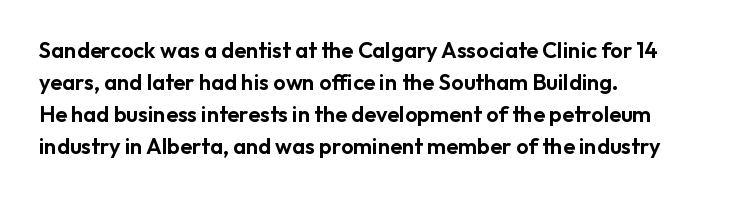
The image shows 22 px text type, upright; set left-aligned, normal line spacing (1.45x), normal letter spacing, not underlined.
